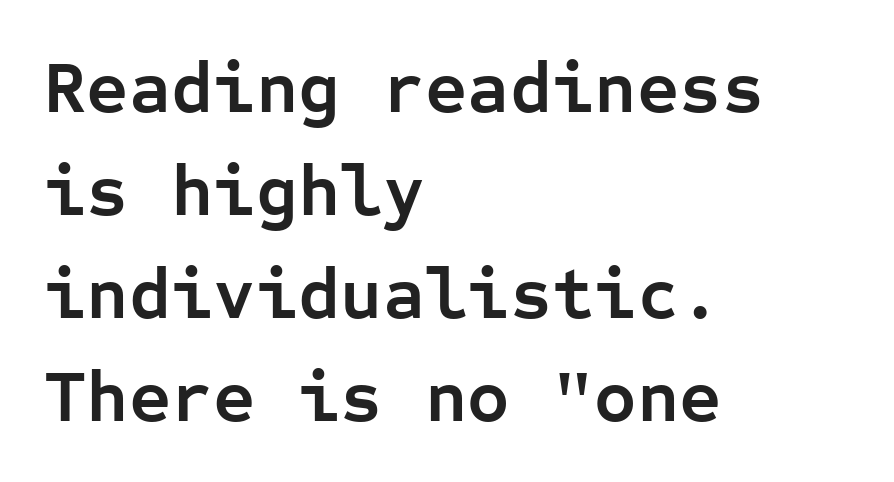
Unlike italic type, these characters show no tilt at all. Does the copy run flush right? No — it runs flush left. The characters look thick and weighty, a clear bold. Nope, no serifs anywhere on these letters. These lines sit exactly where default settings would place them.
